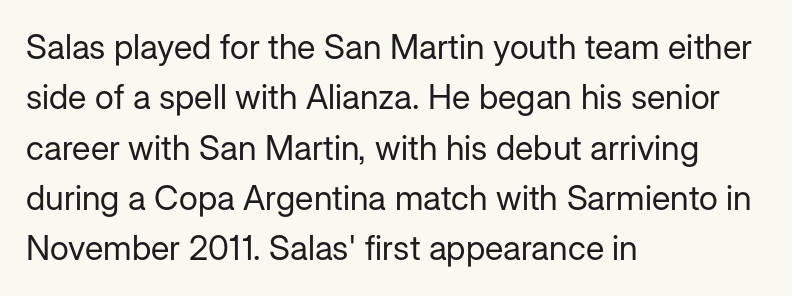
The image shows 34 px regular-weight sans-serif type, upright; set left-aligned, normal line spacing (1.48x), normal letter spacing, not underlined; low stroke contrast and a medium x-height.
